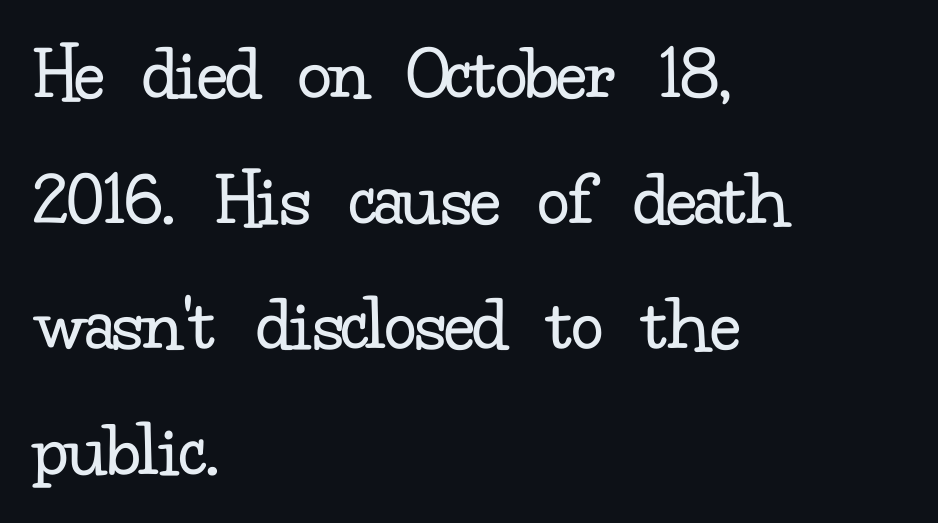
{"serif": "yes", "italic": "no", "bold": "no", "weight": "regular", "width": "normal", "stroke_contrast": "low", "x_height": "small", "monospaced": "no", "underline": "no", "align": "left", "line_spacing": "normal", "line_spacing_ratio": 1.57, "letter_spacing": "normal", "letter_spacing_em": 0.0, "glyph_px": 80}
